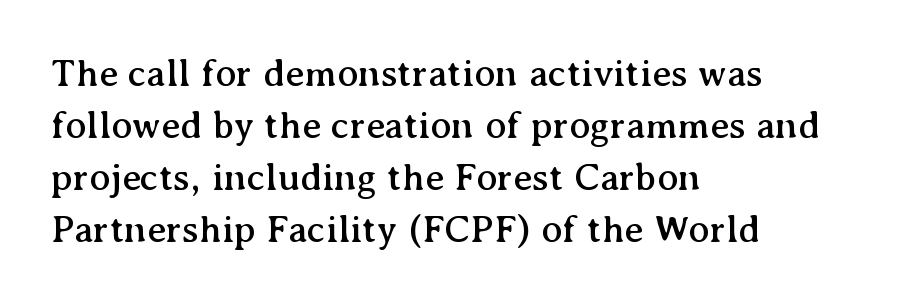
Q: Is the text italic (slanted)? A: No, it is upright.
Q: Is the typeface a serif or a sans-serif typeface? A: Serif.
Q: Is the text underlined? A: No.
Q: How is the paragraph aligned? A: Left-aligned.
Q: Is the spacing between letters normal or unusually wide? A: Normal.
Q: Is the spacing between lines tight, normal or loose? A: Normal.
Q: Width (condensed, normal, or wide)? A: Normal.
Q: Stroke contrast? A: Medium.
Q: x-height? A: Medium.
Q: Monospaced? A: No.
